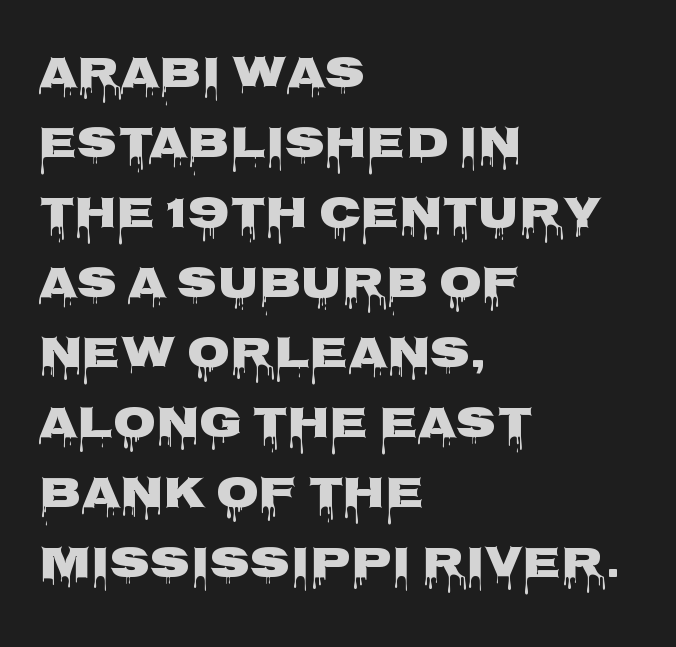
Q: Is the text bold? A: Yes.
Q: Is the text italic (slanted)? A: No, it is upright.
Q: Is the typeface a serif or a sans-serif typeface? A: Sans-serif.
Q: Is the text underlined? A: No.
Q: How is the paragraph aligned? A: Left-aligned.
Q: Is the spacing between letters normal or unusually wide? A: Normal.
Q: Is the spacing between lines tight, normal or loose? A: Normal.
Q: Width (condensed, normal, or wide)? A: Wide.
Q: Stroke contrast? A: Low.
Q: x-height? A: Large.
Q: Monospaced? A: No.
